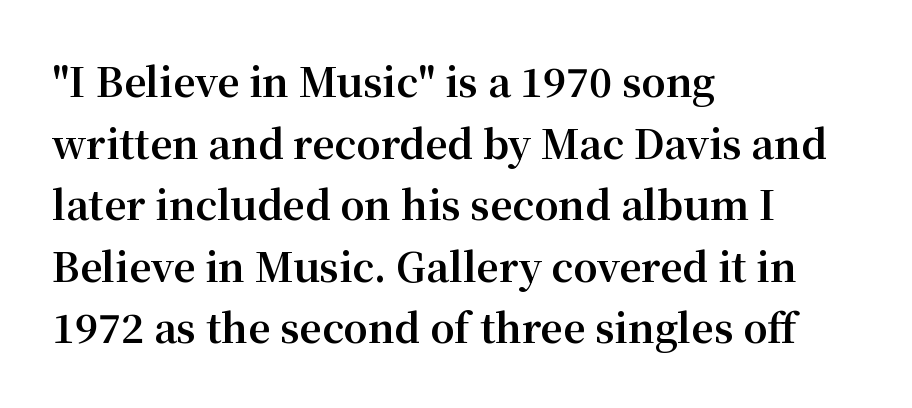
The image shows 39 px bold serif type, upright; set left-aligned, normal line spacing (1.58x), normal letter spacing, not underlined; medium stroke contrast and a medium x-height.
